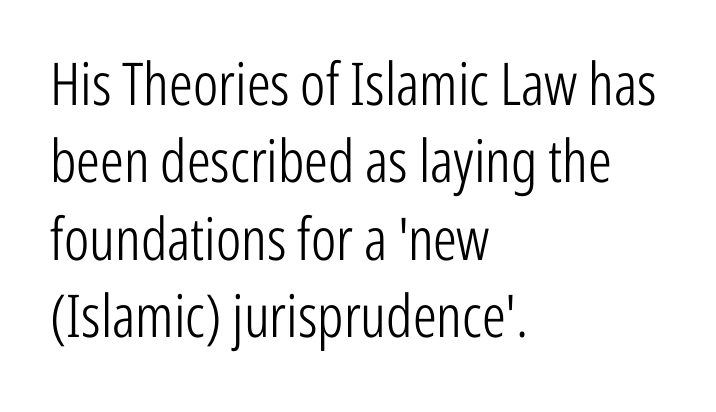
{"serif": "no", "italic": "no", "bold": "no", "weight": "light", "width": "condensed", "stroke_contrast": "low", "x_height": "medium", "monospaced": "no", "underline": "no", "align": "left", "line_spacing": "normal", "line_spacing_ratio": 1.31, "letter_spacing": "normal", "letter_spacing_em": 0.0, "glyph_px": 59}
